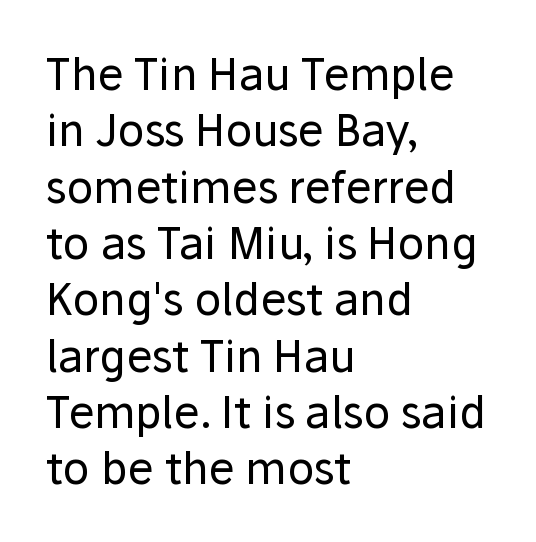
{"serif": "no", "italic": "no", "bold": "no", "weight": "regular", "width": "normal", "stroke_contrast": "low", "x_height": "medium", "monospaced": "no", "underline": "no", "align": "left", "line_spacing": "normal", "line_spacing_ratio": 1.28, "letter_spacing": "normal", "letter_spacing_em": 0.0, "glyph_px": 44}
